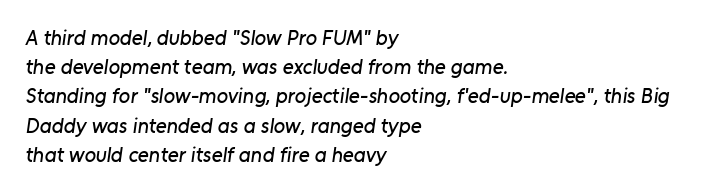
The gaps between neighbouring characters are ordinary and unremarkable. Compared with a centered layout, this one pins lines to the left instead. Decoration check: the copy has no underline. Baseline-to-baseline distance is the conventional proportion of letter height.
